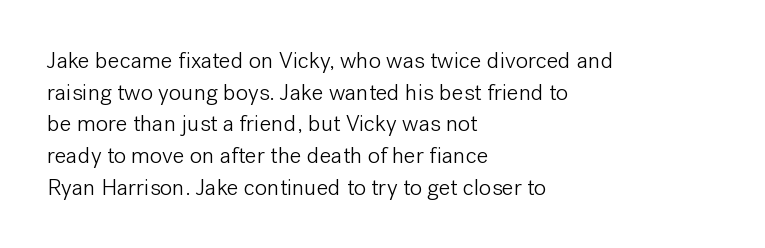
A roman cut, with each character standing at attention. Line spacing here is normal. The text block is weighted toward the left margin, trailing off unevenly rightward. Lines of text with bare space underneath. Nothing unusual about the tracking: characters are spaced as the font intends. A quiet, ordinary-to-light weight characterises the typeface.
